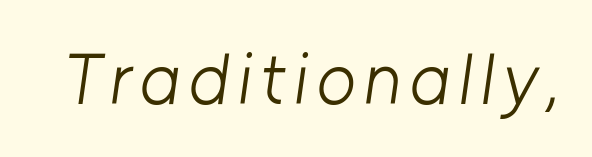
The image shows 72 px light sans-serif type; set not underlined; low stroke contrast and a medium x-height.
